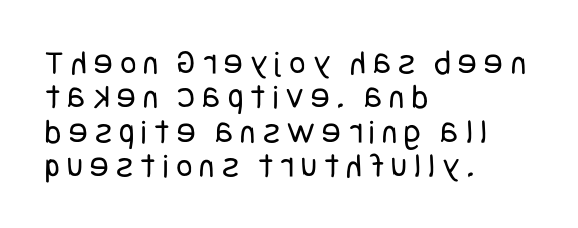
Q: Is the text bold? A: No.
Q: Is the text italic (slanted)? A: No, it is upright.
Q: Is the typeface a serif or a sans-serif typeface? A: Sans-serif.
Q: Is the text underlined? A: No.
Q: How is the paragraph aligned? A: Left-aligned.
Q: Is the spacing between letters normal or unusually wide? A: Unusually wide.
Q: Is the spacing between lines tight, normal or loose? A: Tight.
Q: Width (condensed, normal, or wide)? A: Condensed.
Q: Stroke contrast? A: Low.
Q: x-height? A: Large.
